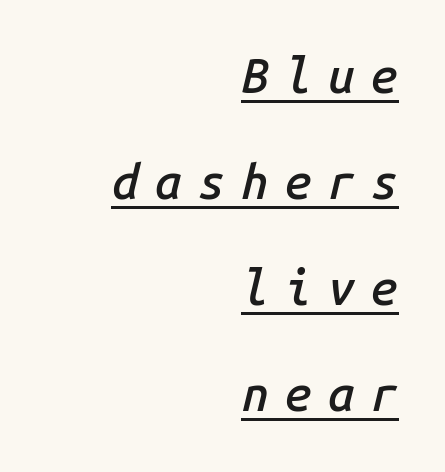
Q: Is the text bold? A: Semi-bold.
Q: Is the text italic (slanted)? A: Yes, it leans right by about 14 degrees.
Q: Is the text underlined? A: Yes.
Q: How is the paragraph aligned? A: Right-aligned.
Q: Is the spacing between letters normal or unusually wide? A: Unusually wide.
Q: Is the spacing between lines tight, normal or loose? A: Loose.
Q: Width (condensed, normal, or wide)? A: Normal.
Q: Stroke contrast? A: Low.
Q: x-height? A: Medium.
Q: Monospaced? A: Yes.
